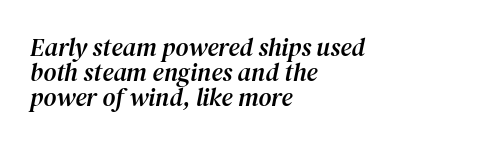
{"italic": "yes", "lean": "right", "slant_degrees": 12, "underline": "no", "align": "left", "line_spacing": "tight", "line_spacing_ratio": 1.01, "letter_spacing": "normal", "letter_spacing_em": 0.0, "glyph_px": 25}
